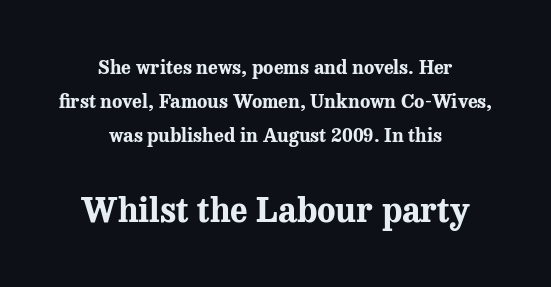
The image shows 34 px bold serif type, upright; set centered, line spacing 1.78x, normal letter spacing, not underlined; the second (bottom) block is 1.79x larger; medium stroke contrast and a medium x-height.
